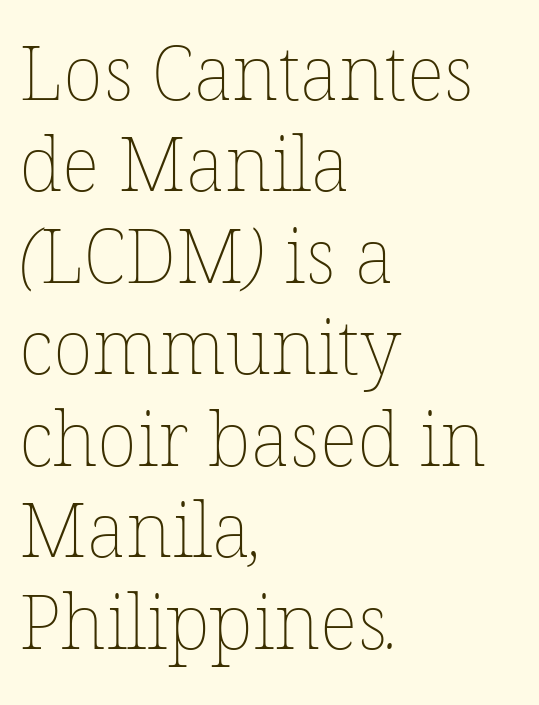
{"bold": "no", "weight": "thin", "width": "normal", "stroke_contrast": "low", "x_height": "medium", "monospaced": "no", "underline": "no", "align": "left", "line_spacing_ratio": 1.22, "letter_spacing": "normal", "letter_spacing_em": 0.0, "glyph_px": 75}
